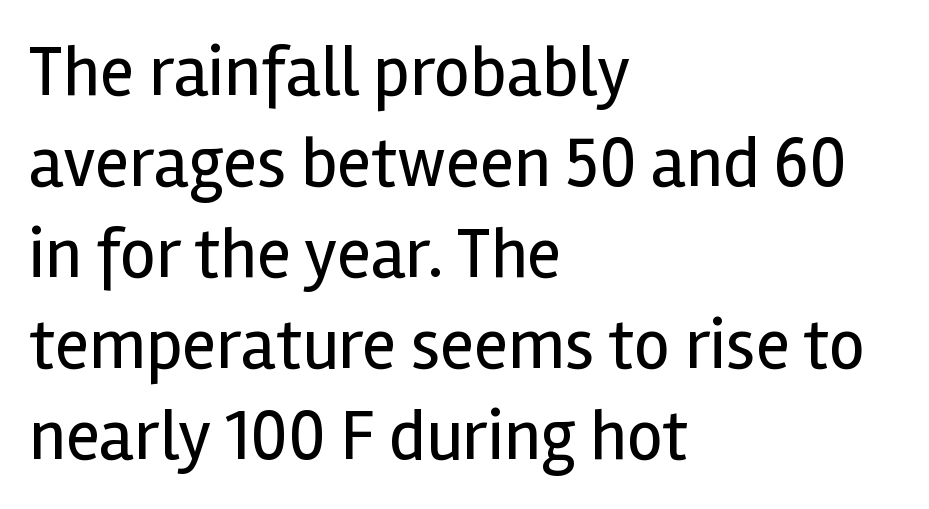
{"serif": "no", "italic": "no", "bold": "no", "weight": "regular", "width": "normal", "x_height": "medium", "monospaced": "no", "underline": "no", "align": "left", "line_spacing": "normal", "line_spacing_ratio": 1.28, "letter_spacing": "normal", "letter_spacing_em": 0.0, "glyph_px": 71}
